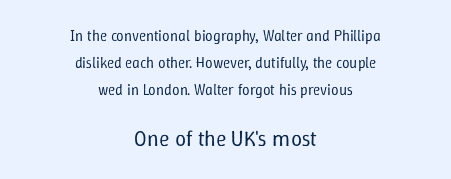
The image shows 22 px text type, upright; set centered, line spacing 1.79x, normal letter spacing, not underlined; the second (bottom) block is 1.47x larger.
